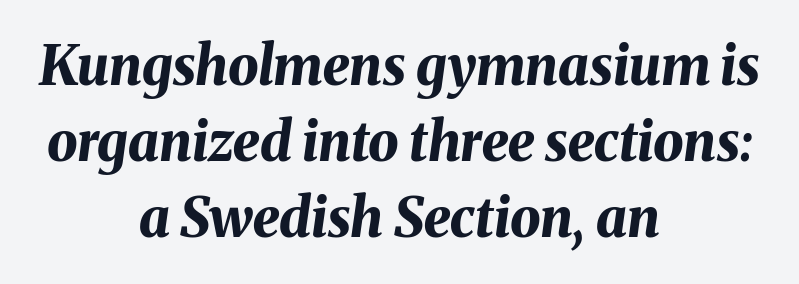
The image shows 54 px bold type, italic (leaning right); set centered, normal line spacing (1.41x), normal letter spacing, not underlined; medium stroke contrast and a medium x-height.
